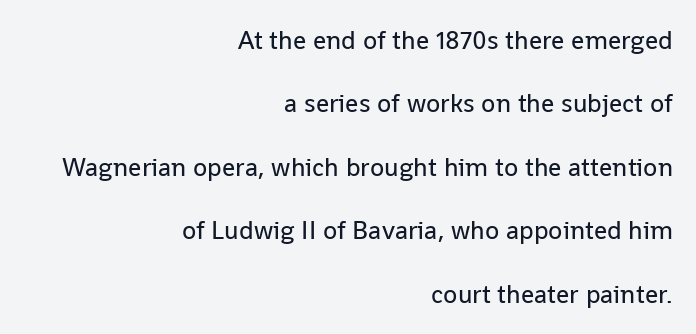
Q: Is the text bold? A: No.
Q: Is the text italic (slanted)? A: No, it is upright.
Q: Is the text underlined? A: No.
Q: How is the paragraph aligned? A: Right-aligned.
Q: Is the spacing between letters normal or unusually wide? A: Normal.
Q: Is the spacing between lines tight, normal or loose? A: Loose.
